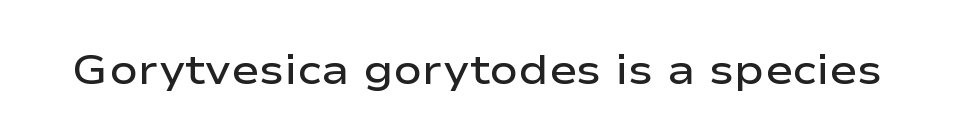
The image shows 42 px semibold, wide sans-serif type, upright; set normal letter spacing, not underlined; low stroke contrast and a medium x-height.
